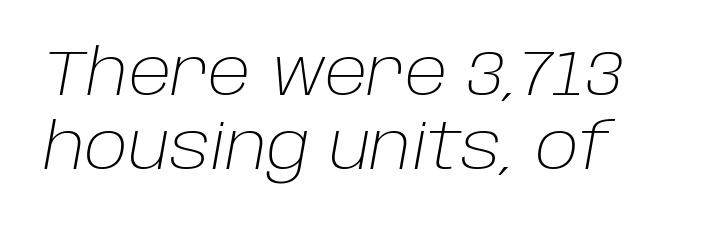
The strokes are not fattened; the text isn't bold. Line beginnings align vertically; line endings do not. Is the type slanted? Yes — the strokes lean at a clear angle. Successive baselines arrive quickly, one right under another. Character widths vary here, with narrow letters taking less room than wide ones.
